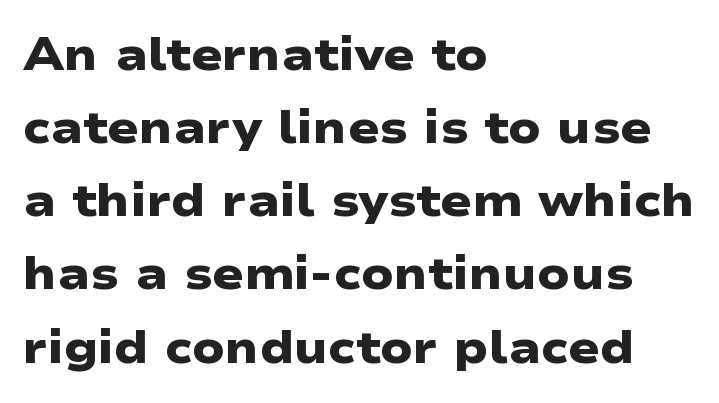
The image shows 46 px heavy, wide sans-serif type; set left-aligned, normal line spacing (1.59x), normal letter spacing, not underlined; low stroke contrast and a medium x-height.
